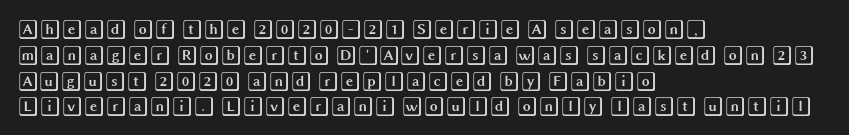
{"italic": "no", "underline": "no", "align": "left", "line_spacing": "normal", "line_spacing_ratio": 1.29, "letter_spacing": "normal", "letter_spacing_em": 0.0, "glyph_px": 20}
